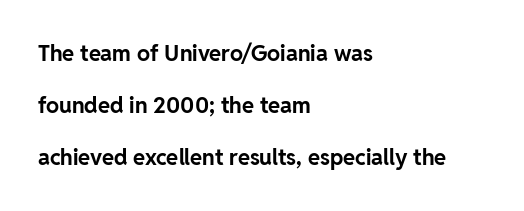
{"italic": "no", "bold": "yes", "underline": "no", "align": "left", "line_spacing": "loose", "line_spacing_ratio": 2.37, "letter_spacing": "normal", "letter_spacing_em": 0.0, "glyph_px": 22}
